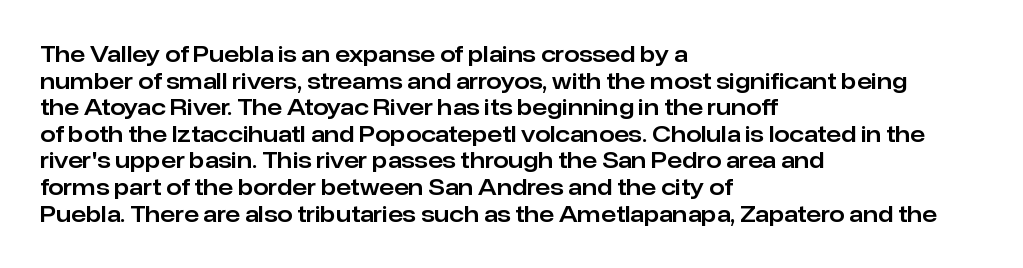
Q: Is the text italic (slanted)? A: No, it is upright.
Q: Is the text underlined? A: No.
Q: How is the paragraph aligned? A: Left-aligned.
Q: Is the spacing between letters normal or unusually wide? A: Normal.
